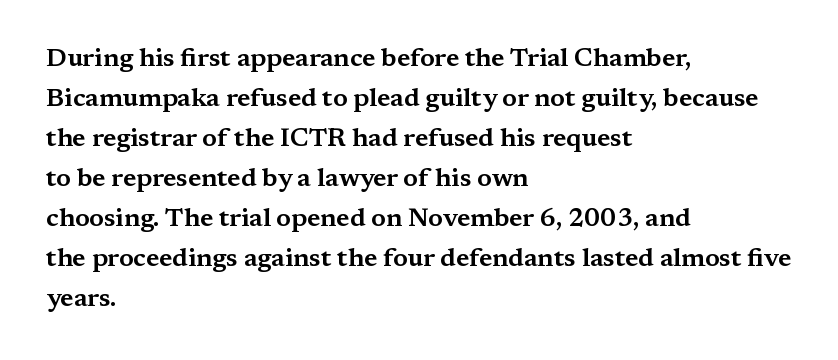
Descender tails drop into unmarked territory. Each word holds together tightly as a unit, with standard inter-letter gaps. Style check: upright. A student would call this left alignment; a typographer would say flush left, rag right. If you measured baseline to baseline, you'd find a middling distance.
